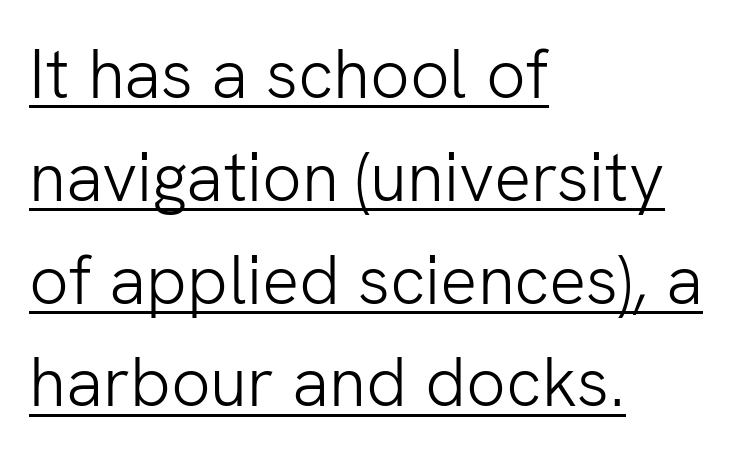
The specimen reads as upright at a glance. The type family on display is of the sans-serif kind. The gaps between neighbouring characters are ordinary and unremarkable. The rendering uses natural spacing where letterforms have individual widths.
